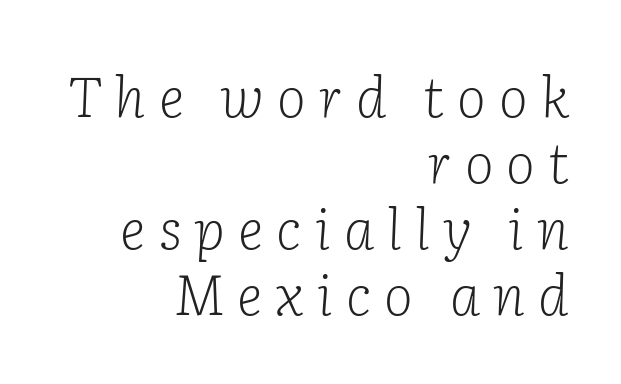
Q: Is the text bold? A: No.
Q: Is the text italic (slanted)? A: Yes, it leans right by about 2 degrees.
Q: Is the typeface a serif or a sans-serif typeface? A: Serif.
Q: Is the text underlined? A: No.
Q: How is the paragraph aligned? A: Right-aligned.
Q: Is the spacing between letters normal or unusually wide? A: Unusually wide.
Q: Width (condensed, normal, or wide)? A: Normal.
Q: Stroke contrast? A: Low.
Q: x-height? A: Medium.
Q: Monospaced? A: No.
